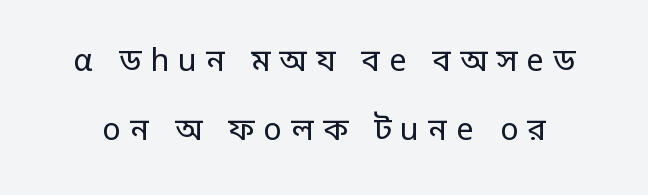
The image shows 31 px regular-weight sans-serif type, upright; set loose line spacing (2.22x), unusually wide letter spacing (+0.29 em), not underlined; low stroke contrast and a large x-height.
